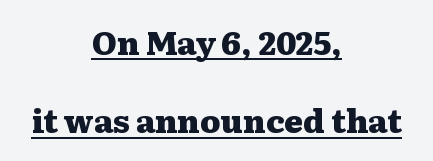
{"serif": "yes", "italic": "no", "bold": "yes", "weight": "heavy", "width": "wide", "stroke_contrast": "medium", "x_height": "medium", "monospaced": "no", "underline": "yes", "align": "center", "line_spacing": "loose", "line_spacing_ratio": 2.45, "letter_spacing": "normal", "letter_spacing_em": 0.0, "glyph_px": 32}
